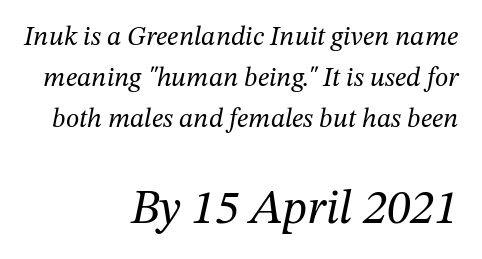
{"serif": "yes", "italic": "yes", "lean": "right", "slant_degrees": 12, "bold": "no", "weight": "regular", "width": "normal", "stroke_contrast": "medium", "x_height": "medium", "monospaced": "no", "underline": "no", "align": "right", "line_spacing": "normal", "line_spacing_ratio": 1.52, "letter_spacing": "normal", "letter_spacing_em": 0.0, "larger_block": "second", "size_ratio": 1.78, "glyph_px": 48}
